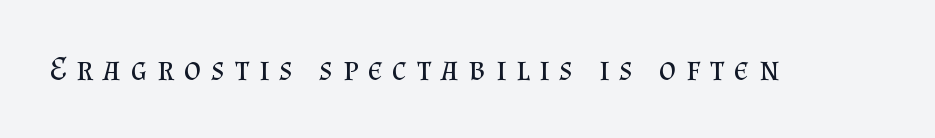
The image shows 33 px regular-weight serif type, upright; set unusually wide letter spacing (+0.3 em), not underlined; medium stroke contrast and a small x-height.
